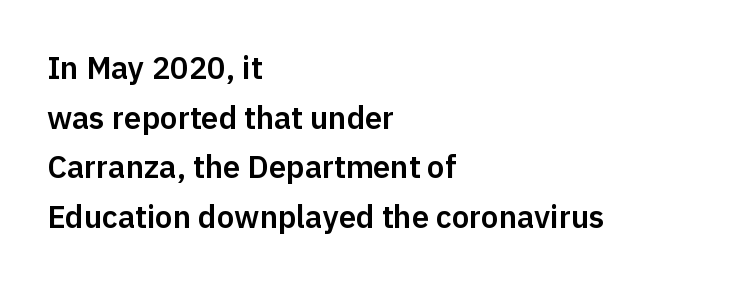
{"serif": "no", "italic": "no", "width": "normal", "stroke_contrast": "low", "x_height": "medium", "monospaced": "no", "underline": "no", "align": "left", "line_spacing": "normal", "line_spacing_ratio": 1.6, "letter_spacing": "normal", "letter_spacing_em": 0.0, "glyph_px": 31}
